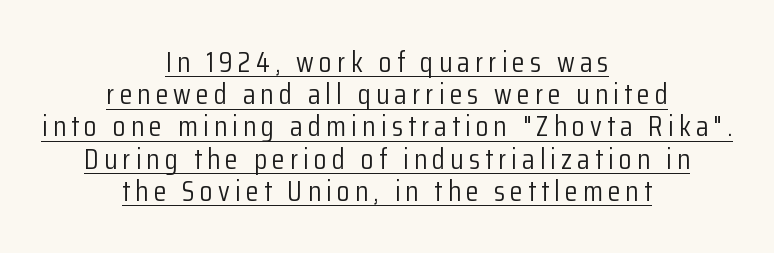
{"serif": "no", "italic": "no", "bold": "no", "weight": "light", "width": "condensed", "stroke_contrast": "low", "x_height": "medium", "monospaced": "no", "underline": "yes", "align": "center", "line_spacing": "tight", "line_spacing_ratio": 1.11, "glyph_px": 29}
